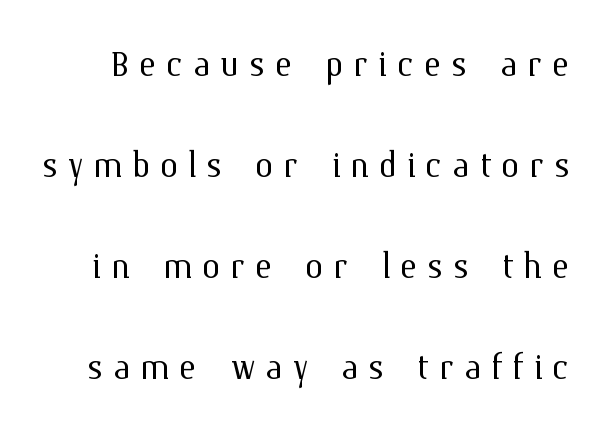
{"italic": "no", "bold": "no", "weight": "light", "width": "normal", "stroke_contrast": "medium", "x_height": "medium", "monospaced": "no", "underline": "no", "line_spacing": "loose", "line_spacing_ratio": 2.15, "letter_spacing": "wide", "letter_spacing_em": 0.2, "glyph_px": 47}
